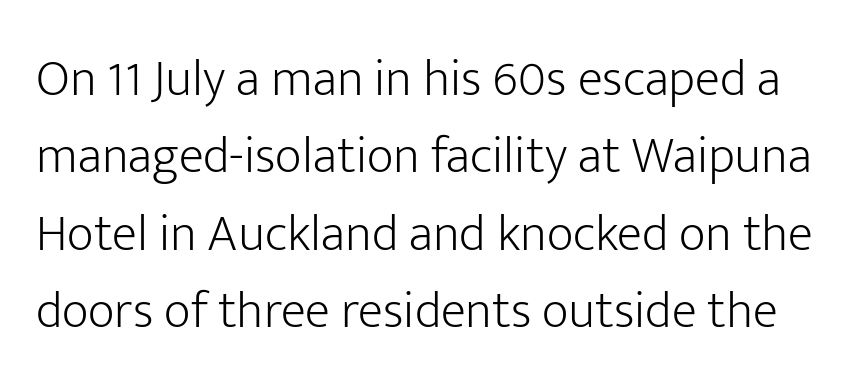
{"serif": "no", "italic": "no", "bold": "no", "weight": "light", "width": "normal", "stroke_contrast": "low", "x_height": "medium", "monospaced": "no", "underline": "no", "line_spacing": "normal", "line_spacing_ratio": 1.49, "letter_spacing": "normal", "letter_spacing_em": 0.0, "glyph_px": 52}
